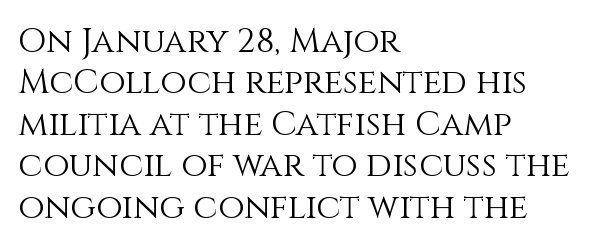
{"italic": "no", "bold": "no", "weight": "light", "width": "normal", "stroke_contrast": "medium", "x_height": "large", "monospaced": "no", "underline": "no", "align": "left", "line_spacing_ratio": 1.22, "letter_spacing": "normal", "letter_spacing_em": 0.0, "glyph_px": 34}
